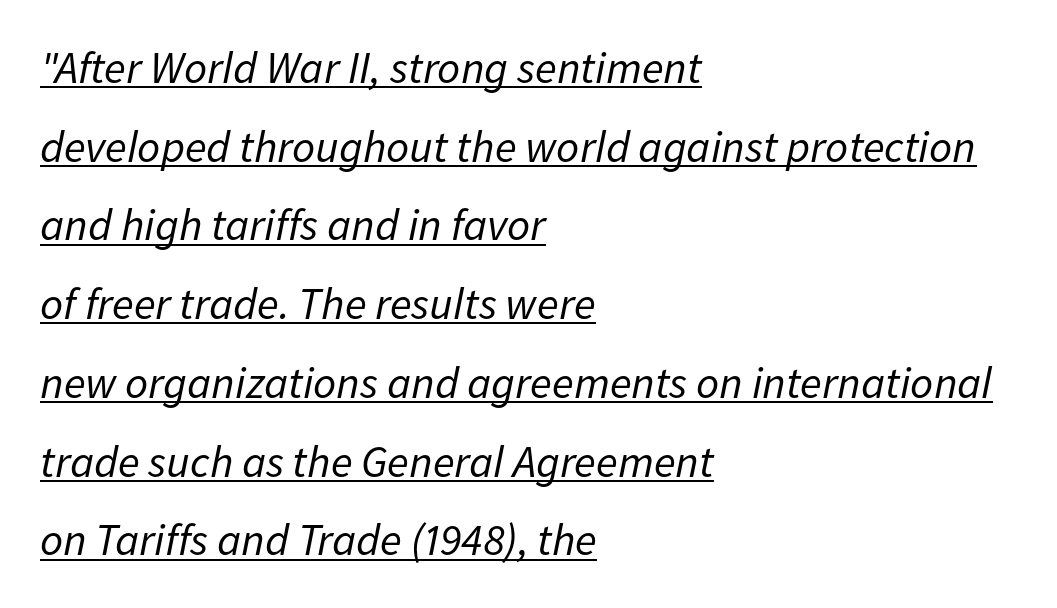
{"italic": "yes", "lean": "right", "slant_degrees": 11, "bold": "no", "weight": "regular", "width": "normal", "stroke_contrast": "low", "x_height": "medium", "monospaced": "no", "underline": "yes", "align": "left", "line_spacing_ratio": 1.75, "letter_spacing": "normal", "letter_spacing_em": 0.0, "glyph_px": 45}
